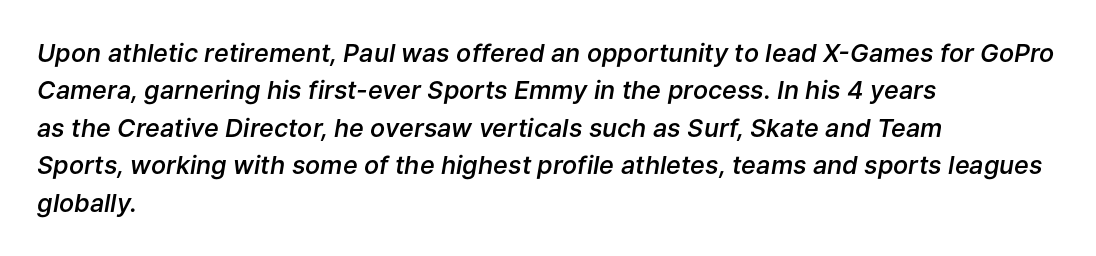
The image shows 25 px text type, italic (leaning right); set left-aligned, normal line spacing (1.5x), normal letter spacing, not underlined.
